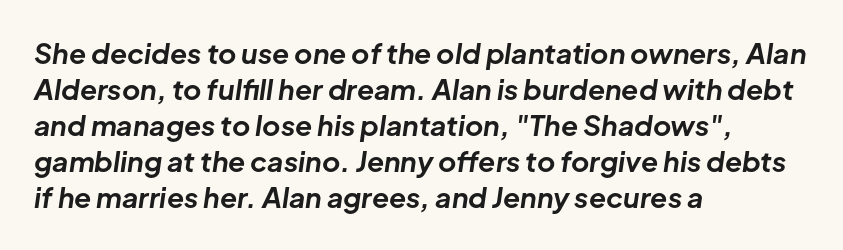
The image shows 28 px bold type, italic (leaning right); set left-aligned, normal line spacing (1.29x), normal letter spacing, not underlined; low stroke contrast and a medium x-height.
